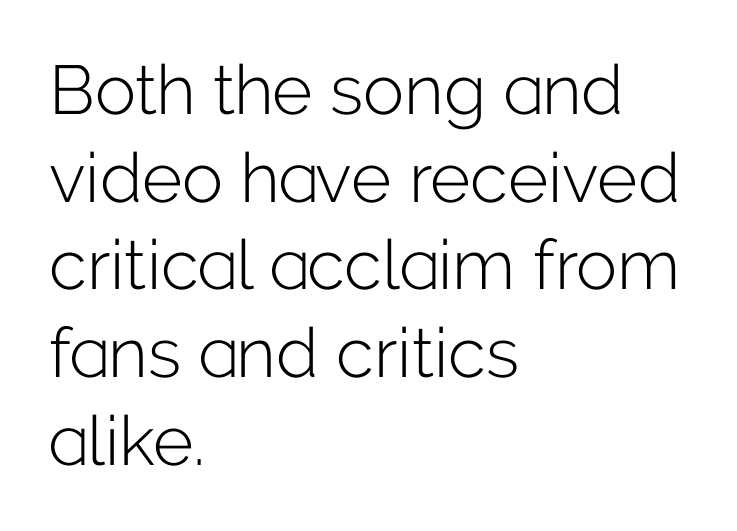
The image shows 69 px light sans-serif type, upright; set left-aligned, normal line spacing (1.27x), normal letter spacing, not underlined; low stroke contrast and a medium x-height.
